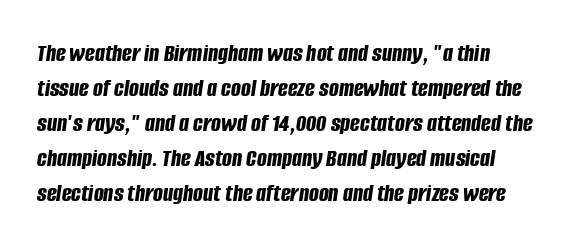
A typesetter would call this leading conventional body-copy spacing. Check the space under the baseline: it is left empty. The sample has been set heavy, in full bold. Inter-character spacing is left at the font's built-in metrics.
